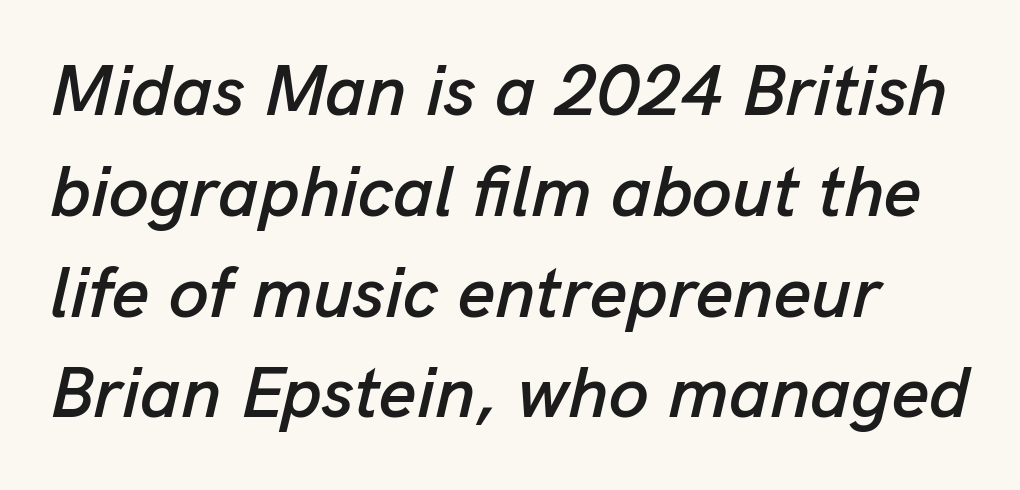
Q: Is the text italic (slanted)? A: Yes, it leans right by about 13 degrees.
Q: Is the text underlined? A: No.
Q: Is the spacing between letters normal or unusually wide? A: Normal.
Q: Is the spacing between lines tight, normal or loose? A: Normal.
Q: Width (condensed, normal, or wide)? A: Normal.
Q: Stroke contrast? A: Low.
Q: x-height? A: Medium.
Q: Monospaced? A: No.
